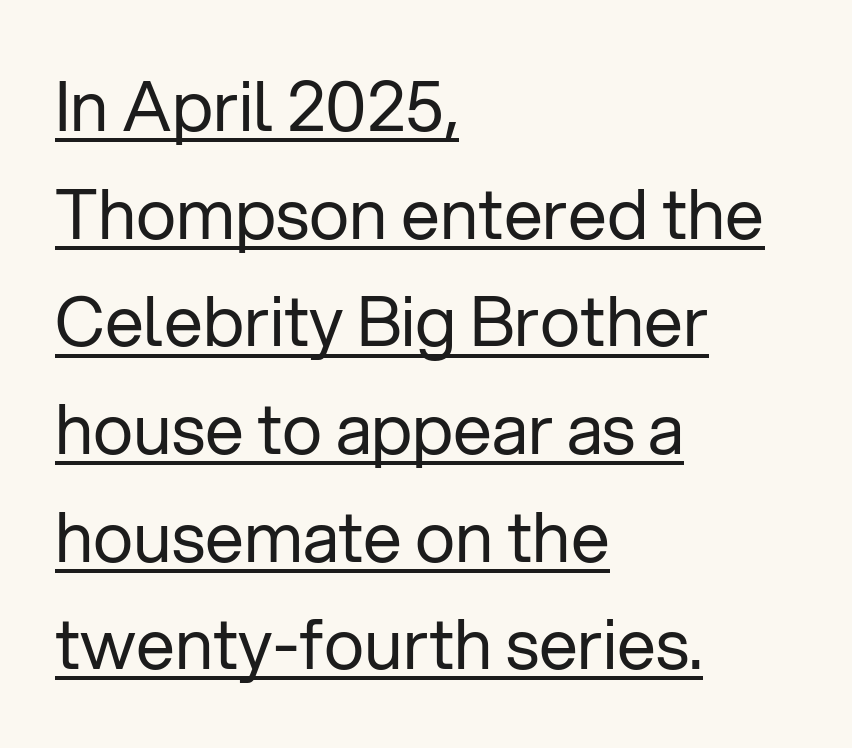
Q: Is the text bold? A: No.
Q: Is the text italic (slanted)? A: No, it is upright.
Q: Is the typeface a serif or a sans-serif typeface? A: Sans-serif.
Q: Is the text underlined? A: Yes.
Q: How is the paragraph aligned? A: Left-aligned.
Q: Is the spacing between letters normal or unusually wide? A: Normal.
Q: Is the spacing between lines tight, normal or loose? A: Normal.
Q: Width (condensed, normal, or wide)? A: Normal.
Q: Stroke contrast? A: Low.
Q: x-height? A: Medium.
Q: Monospaced? A: No.
